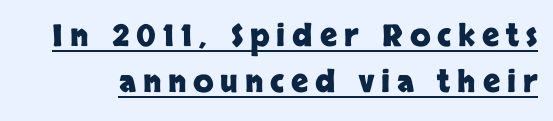
Somebody hit Ctrl+U on this one — the words are underlined. Unlike a traditional serif, this face leaves its strokes unadorned. When letters stand straight like this, we call the style roman or upright. Letter spacing: wide.
